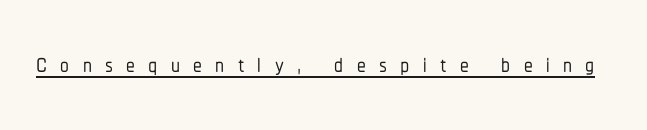
Q: Is the text italic (slanted)? A: No, it is upright.
Q: Is the typeface a serif or a sans-serif typeface? A: Sans-serif.
Q: Is the text underlined? A: Yes.
Q: Is the spacing between letters normal or unusually wide? A: Unusually wide.
Q: Width (condensed, normal, or wide)? A: Condensed.
Q: Stroke contrast? A: Low.
Q: x-height? A: Medium.
Q: Monospaced? A: No.
